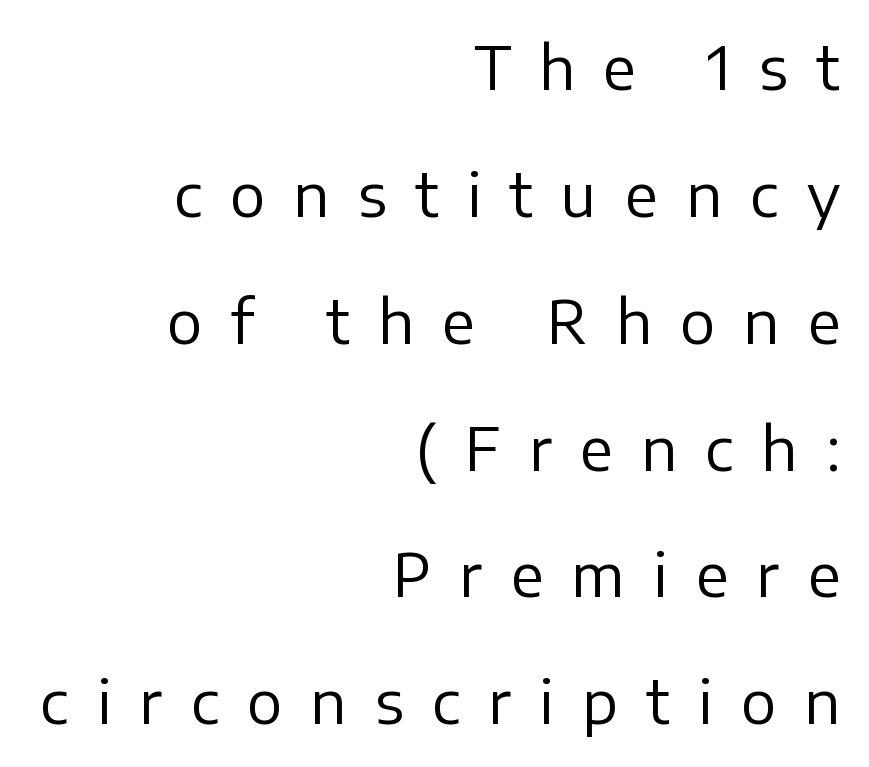
The foot of each line stays bare and open. Do the characters align in a grid? No, the font is proportional. Rows of type keep a wide berth in the vertical direction. Each line ends at the same right margin while the left side varies. This sample uses expanded letter spacing, leaving extra air between glyphs.
